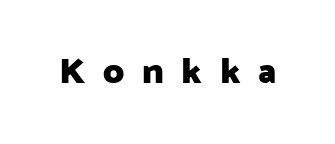
{"serif": "no", "italic": "no", "bold": "yes", "weight": "heavy", "width": "normal", "stroke_contrast": "low", "x_height": "medium", "monospaced": "no", "underline": "no", "letter_spacing": "wide", "letter_spacing_em": 0.49, "glyph_px": 36}
